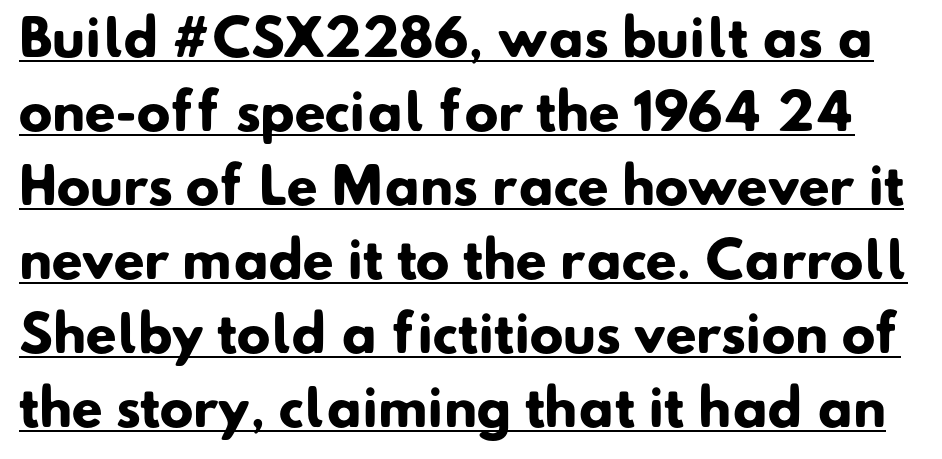
{"serif": "no", "bold": "yes", "weight": "heavy", "width": "normal", "stroke_contrast": "low", "x_height": "small", "monospaced": "no", "underline": "yes", "line_spacing": "normal", "line_spacing_ratio": 1.48, "letter_spacing": "normal", "letter_spacing_em": 0.0, "glyph_px": 50}
